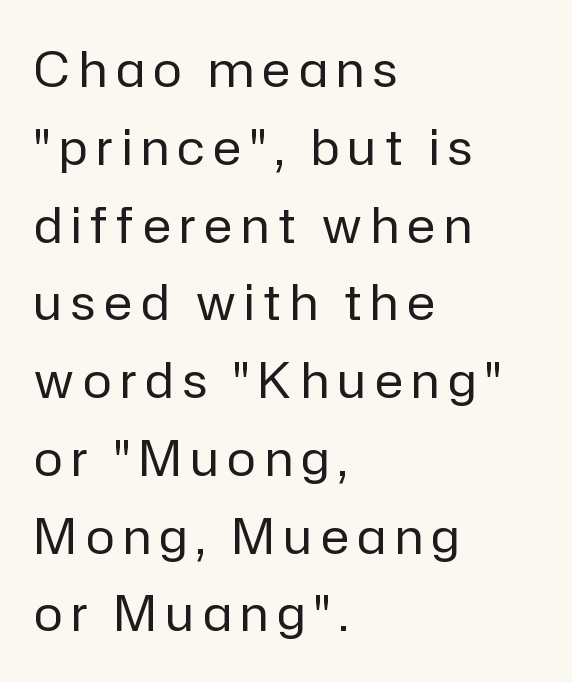
Nothing sits at the stroke ends, so this counts as sans-serif. Think standard paragraph weight, or any step lighter than that. Horizontally, the lines are justified to the leading edge only. The rendering uses natural spacing where letterforms have individual widths.
